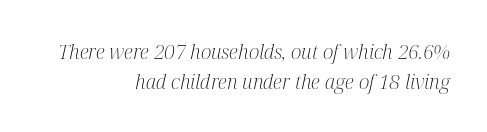
The image shows 20 px text type, italic (leaning right); set right-aligned, normal line spacing (1.49x), normal letter spacing, not underlined.
